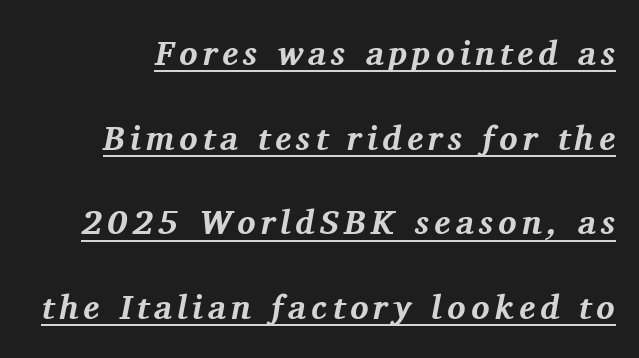
The image shows 34 px bold serif type, italic (leaning right); set loose line spacing (2.49x), underlined; medium stroke contrast and a medium x-height.
